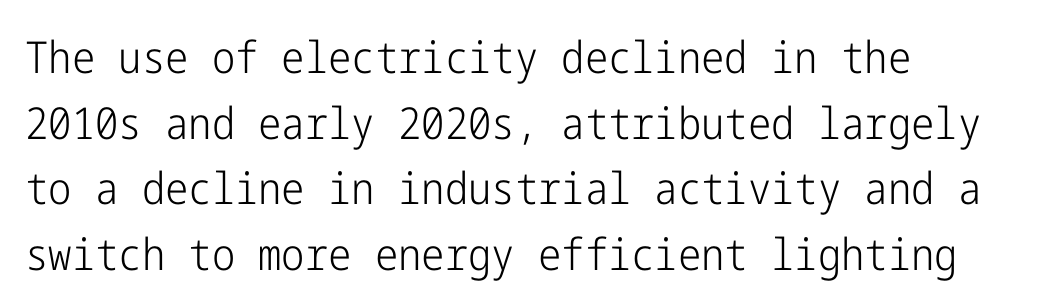
{"serif": "no", "italic": "no", "bold": "no", "weight": "light", "width": "condensed", "stroke_contrast": "low", "x_height": "medium", "underline": "no", "align": "left", "line_spacing": "normal", "line_spacing_ratio": 1.49, "letter_spacing": "normal", "letter_spacing_em": 0.0, "glyph_px": 44}
